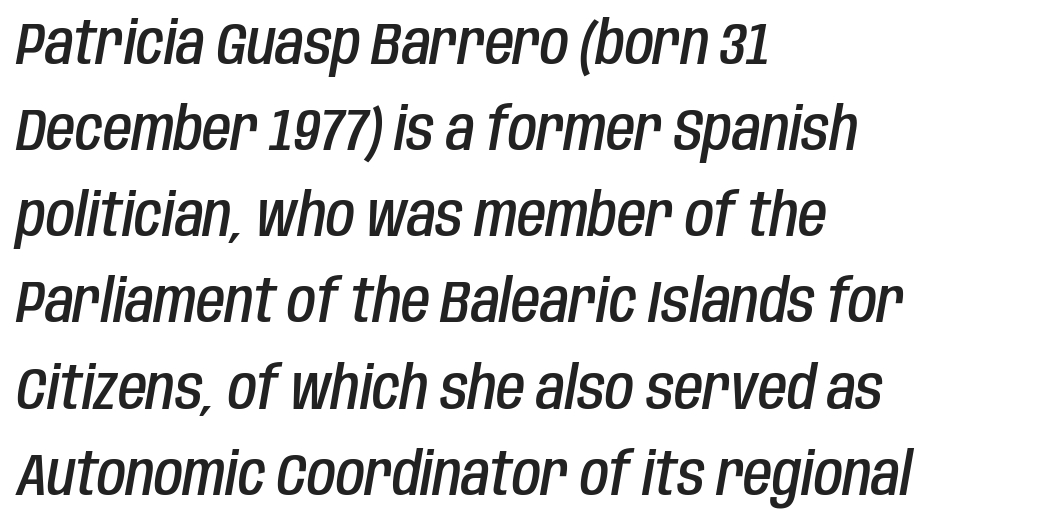
The image shows 59 px semibold, condensed type, italic (leaning right); set left-aligned, normal line spacing (1.46x), normal letter spacing, not underlined; low stroke contrast and a large x-height.
